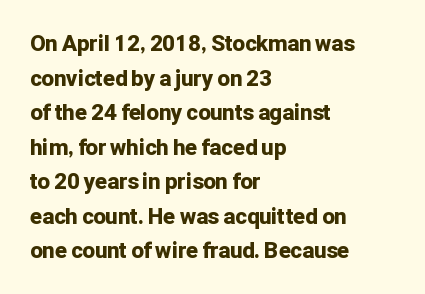
{"italic": "no", "bold": "yes", "underline": "no", "align": "left", "line_spacing": "normal", "line_spacing_ratio": 1.57, "letter_spacing": "normal", "letter_spacing_em": 0.0, "glyph_px": 22}
